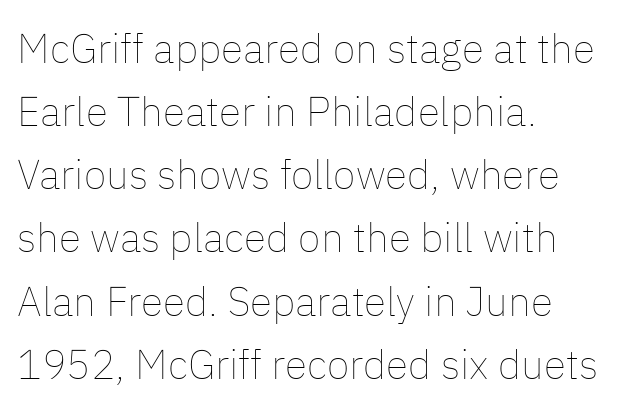
The image shows 41 px thin type, upright; set left-aligned, normal line spacing (1.54x), normal letter spacing, not underlined; low stroke contrast and a medium x-height.
